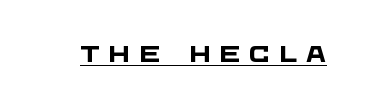
{"bold": "yes", "underline": "yes", "letter_spacing": "wide", "letter_spacing_em": 0.42, "glyph_px": 22}
